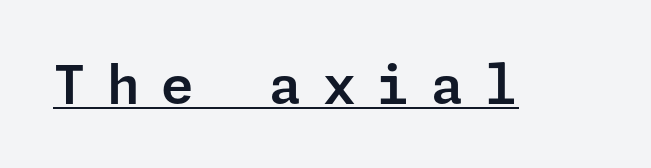
Q: Is the text italic (slanted)? A: No, it is upright.
Q: Is the typeface a serif or a sans-serif typeface? A: Sans-serif.
Q: Is the text underlined? A: Yes.
Q: Is the spacing between letters normal or unusually wide? A: Unusually wide.
Q: Width (condensed, normal, or wide)? A: Normal.
Q: Stroke contrast? A: Low.
Q: x-height? A: Medium.
